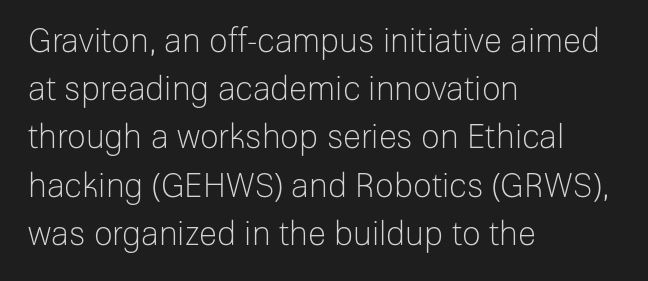
The image shows 33 px light sans-serif type, upright; set left-aligned, normal line spacing (1.46x), normal letter spacing, not underlined; low stroke contrast and a medium x-height.
